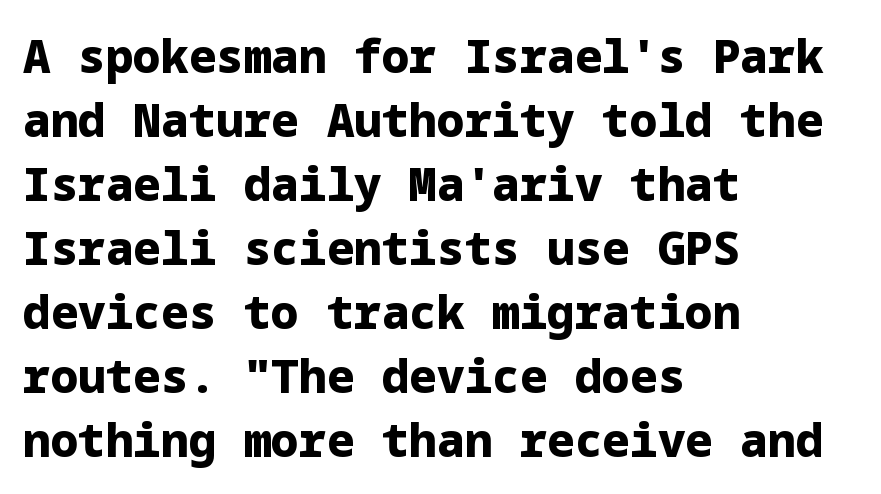
{"serif": "no", "italic": "no", "bold": "yes", "weight": "heavy", "width": "normal", "stroke_contrast": "low", "x_height": "medium", "underline": "no", "align": "left", "line_spacing": "normal", "line_spacing_ratio": 1.39, "letter_spacing": "normal", "letter_spacing_em": 0.0, "glyph_px": 46}
